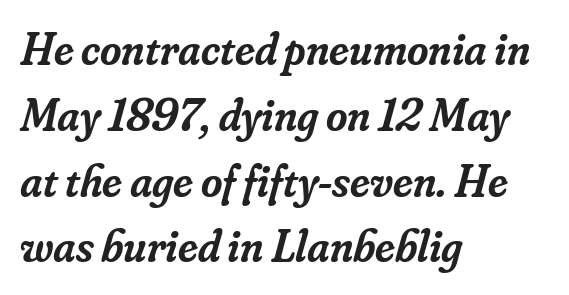
The image shows 46 px semibold serif type, italic (leaning right); set left-aligned, normal line spacing (1.43x), normal letter spacing, not underlined; low stroke contrast and a small x-height.
